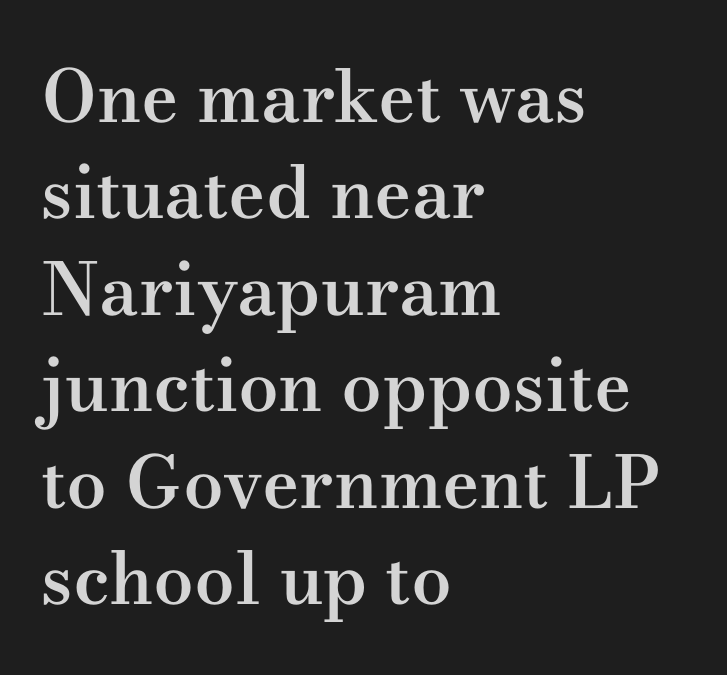
The ragged edge is on the right, which tells us the setting is flush left. Its strokes are somewhat broadened, the hallmark of semibold type. Looks like regular typesetting: each glyph gets only the width it needs. The font's upright variant was chosen for this text. This is serif lettering, the kind often seen in printed books. Here the glyphs are tracked normally, forming tight word shapes.
